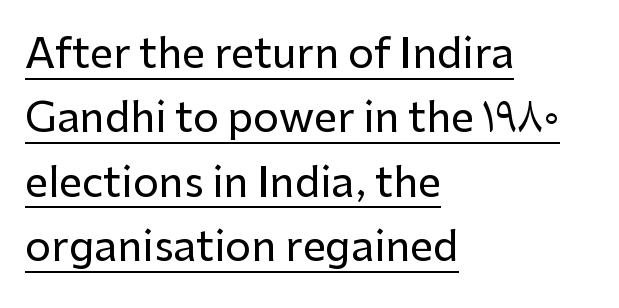
{"serif": "no", "italic": "no", "width": "normal", "stroke_contrast": "low", "x_height": "medium", "monospaced": "no", "underline": "yes", "align": "left", "line_spacing": "normal", "line_spacing_ratio": 1.57, "letter_spacing": "normal", "letter_spacing_em": 0.0, "glyph_px": 41}
